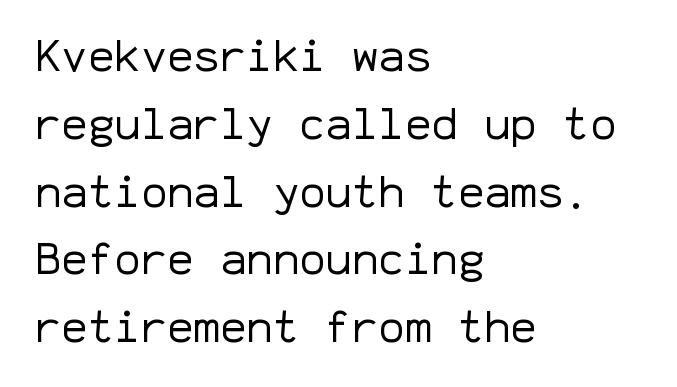
Ink coverage per letter is moderate at most. Anything drawn beneath the words? Only blank space. Nothing unusual about the tracking: characters are spaced as the font intends. This sample keeps an unexceptional amount of space between lines.
